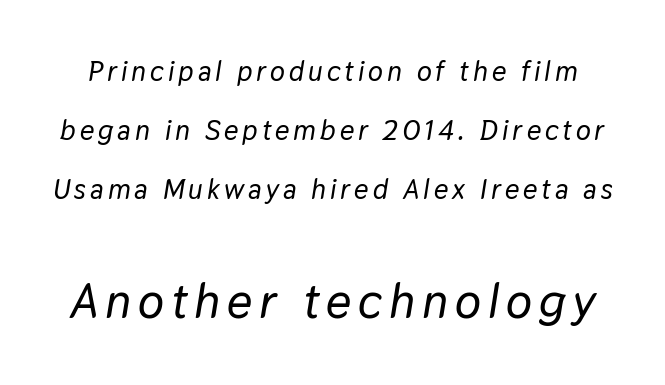
Q: Is the text italic (slanted)? A: Yes, it leans right by about 9 degrees.
Q: Is the text underlined? A: No.
Q: Is the spacing between lines tight, normal or loose? A: Loose.
Q: Which block of text is set in a larger size, the first (top) or the second (bottom)? A: The second (bottom) one.
Q: Width (condensed, normal, or wide)? A: Normal.
Q: Stroke contrast? A: Low.
Q: x-height? A: Medium.
Q: Monospaced? A: No.
